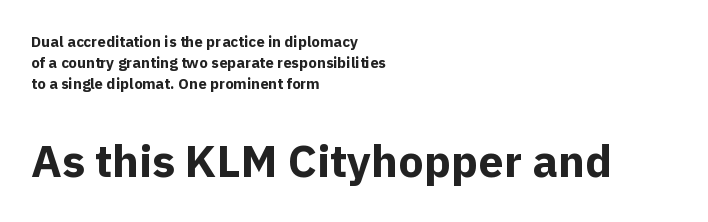
Italic: no, the glyphs are upright roman. You can tell from the bare stems that sans-serif type was used. The baseline area is clear. The horizontal fit of the characters is conventional and even. The passage shown begins with its smaller block and ends with its larger one.
